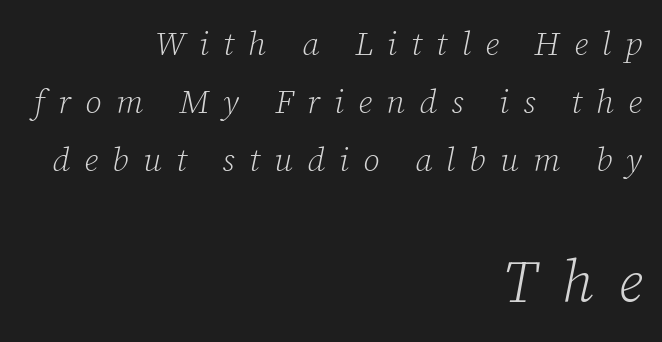
{"serif": "yes", "italic": "yes", "lean": "right", "slant_degrees": 12, "bold": "no", "weight": "light", "width": "normal", "stroke_contrast": "low", "x_height": "medium", "monospaced": "no", "underline": "no", "align": "right", "line_spacing_ratio": 1.76, "letter_spacing": "wide", "letter_spacing_em": 0.43, "larger_block": "second", "size_ratio": 1.76, "glyph_px": 58}
